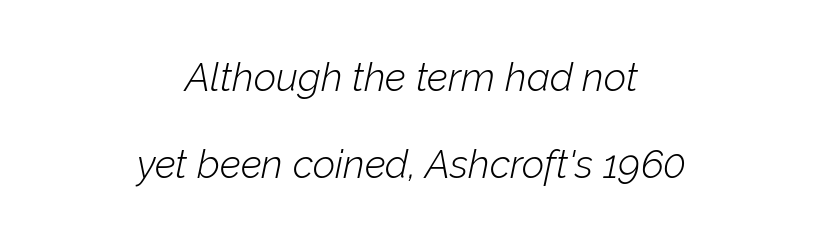
Q: Is the text bold? A: No.
Q: Is the text italic (slanted)? A: Yes, it leans right by about 12 degrees.
Q: Is the text underlined? A: No.
Q: How is the paragraph aligned? A: Centered.
Q: Is the spacing between letters normal or unusually wide? A: Normal.
Q: Is the spacing between lines tight, normal or loose? A: Loose.
Q: Width (condensed, normal, or wide)? A: Normal.
Q: Stroke contrast? A: Low.
Q: x-height? A: Medium.
Q: Monospaced? A: No.
